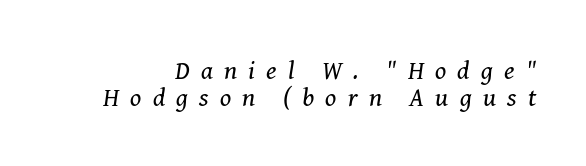
{"italic": "yes", "lean": "right", "slant_degrees": 8, "bold": "no", "underline": "no", "line_spacing": "tight", "line_spacing_ratio": 1.03, "letter_spacing": "wide", "letter_spacing_em": 0.43, "glyph_px": 26}
